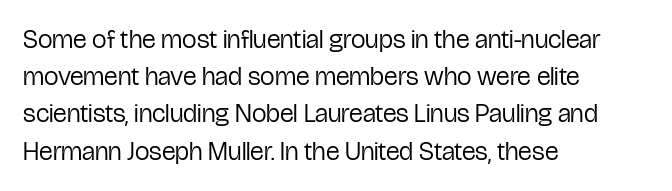
Q: Is the text bold? A: No.
Q: Is the text italic (slanted)? A: No, it is upright.
Q: Is the text underlined? A: No.
Q: How is the paragraph aligned? A: Left-aligned.
Q: Is the spacing between letters normal or unusually wide? A: Normal.
Q: Is the spacing between lines tight, normal or loose? A: Normal.
